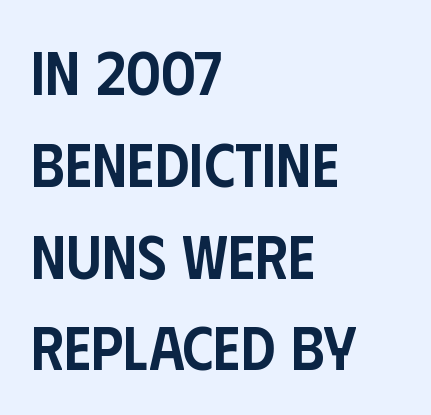
Set as a demibold, roughly 600 on the weight scale. Here the glyphs are tracked normally, forming tight word shapes. Where is the straight margin? On the left. You could not count columns in this text — the font is proportionally spaced. The passage shown is typeset with a sans-serif family. Vertically, the passage feels balanced, rows spaced as you'd expect.
